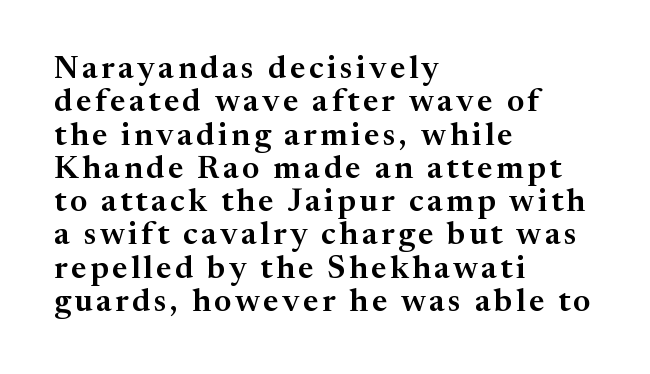
Each line starts at the same left margin while the right side varies. Reading down the column, the eye jumps only a short way to each next line. The letters stand straight up with perfectly vertical stems. Each letter keeps its own natural width here, so spacing adapts to shape. The words here are not underlined. Are there feet on the stems? There are — it's a serif.
